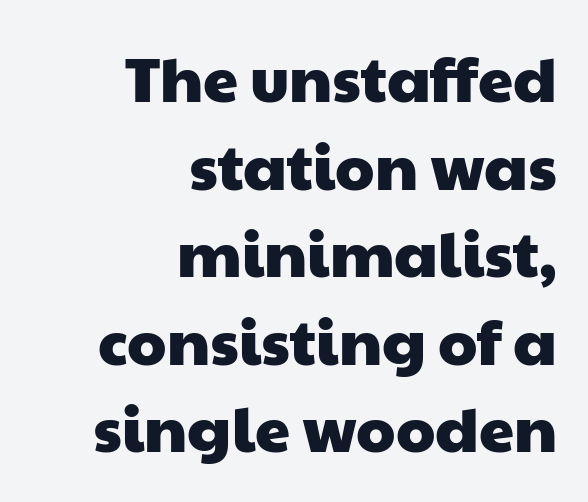
{"serif": "no", "width": "wide", "stroke_contrast": "low", "x_height": "medium", "monospaced": "no", "underline": "no", "align": "right", "line_spacing": "normal", "line_spacing_ratio": 1.39, "letter_spacing": "normal", "letter_spacing_em": 0.0, "glyph_px": 63}
